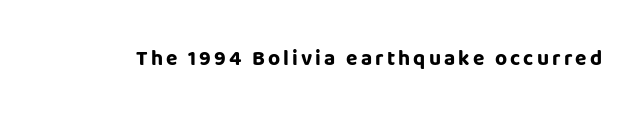
Q: Is the text bold? A: Yes.
Q: Is the text italic (slanted)? A: No, it is upright.
Q: Is the text underlined? A: No.
